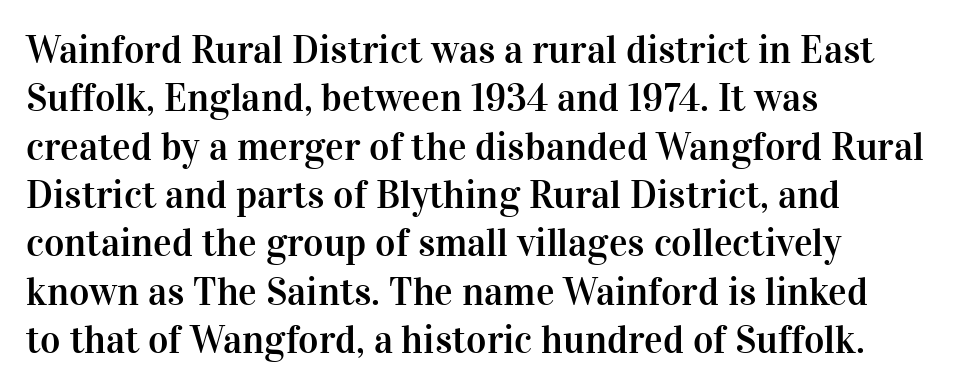
The image shows 39 px serif type, upright; set left-aligned, line spacing 1.24x, normal letter spacing, not underlined; high stroke contrast and a medium x-height.
